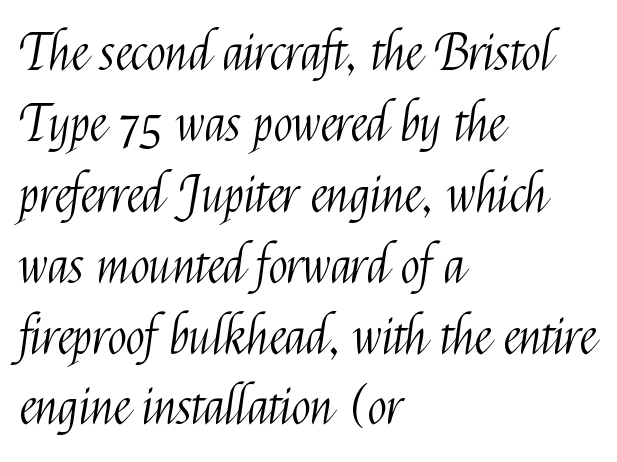
The image shows 51 px light, condensed sans-serif type; set left-aligned, normal line spacing (1.39x), normal letter spacing, not underlined; medium stroke contrast and a medium x-height.
